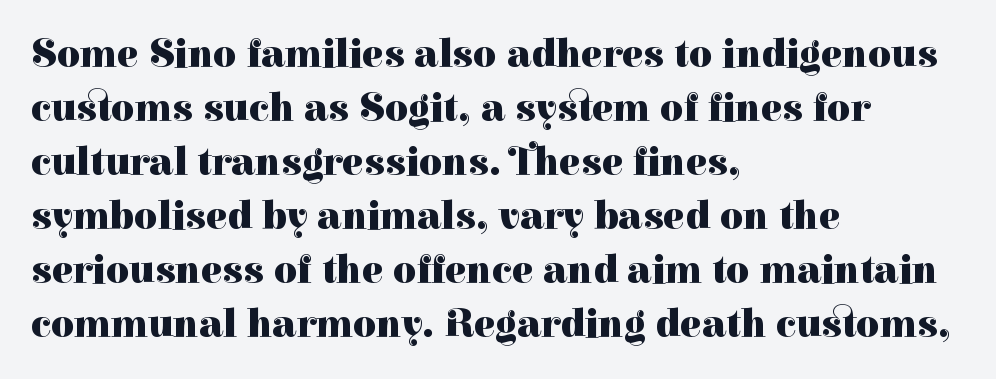
Q: Is the text bold? A: Yes.
Q: Is the text italic (slanted)? A: No, it is upright.
Q: Is the typeface a serif or a sans-serif typeface? A: Serif.
Q: Is the text underlined? A: No.
Q: How is the paragraph aligned? A: Left-aligned.
Q: Is the spacing between letters normal or unusually wide? A: Normal.
Q: Is the spacing between lines tight, normal or loose? A: Normal.
Q: Width (condensed, normal, or wide)? A: Normal.
Q: Stroke contrast? A: High.
Q: x-height? A: Medium.
Q: Monospaced? A: No.
